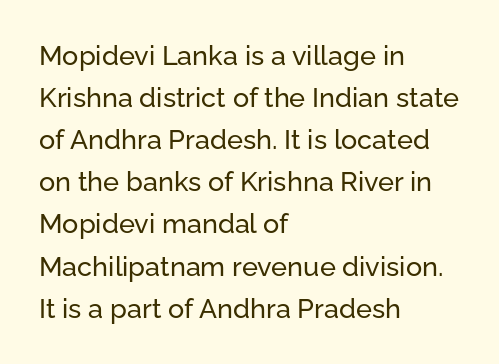
Quick note: underline off. The typesetter chose a ragged-right arrangement here. Posture: straight, roman, zero tilt. Leading: standard. Words appear dense and cohesive because spacing is normal.
